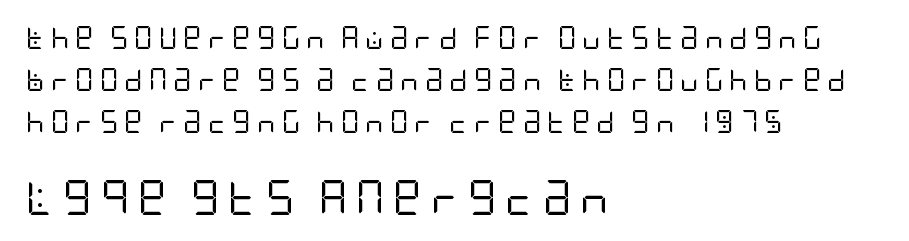
{"serif": "no", "italic": "no", "bold": "no", "weight": "regular", "width": "condensed", "stroke_contrast": "low", "x_height": "large", "underline": "no", "align": "left", "line_spacing_ratio": 1.82, "letter_spacing": "wide", "letter_spacing_em": 0.25, "larger_block": "second", "size_ratio": 1.52, "glyph_px": 35}
